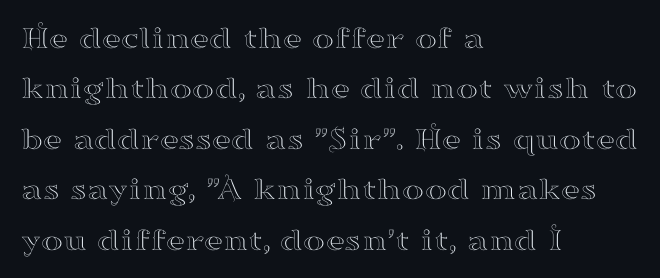
The image shows 33 px wide serif type, upright; set left-aligned, normal line spacing (1.53x), normal letter spacing, not underlined; high stroke contrast and a small x-height.
